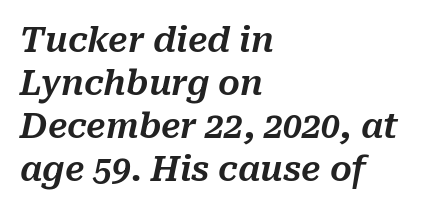
The image shows 34 px text type, italic (leaning right); set left-aligned, normal line spacing (1.26x), normal letter spacing, not underlined; medium stroke contrast and a medium x-height.
